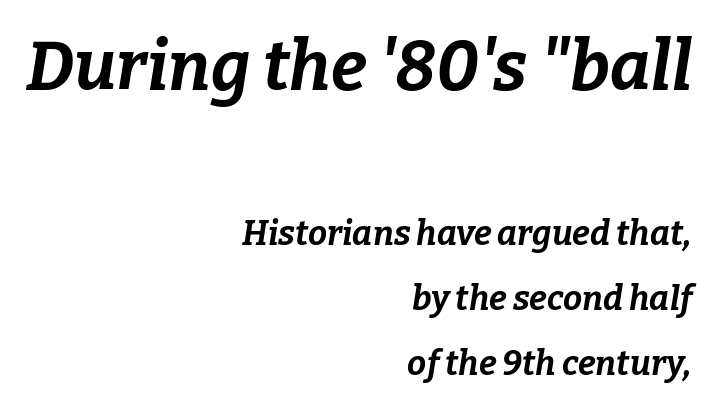
{"italic": "yes", "lean": "right", "slant_degrees": 9, "bold": "yes", "weight": "bold", "width": "normal", "stroke_contrast": "low", "x_height": "medium", "monospaced": "no", "underline": "no", "align": "right", "line_spacing": "loose", "line_spacing_ratio": 1.92, "letter_spacing": "normal", "letter_spacing_em": 0.0, "larger_block": "first", "size_ratio": 2.03, "glyph_px": 69}
